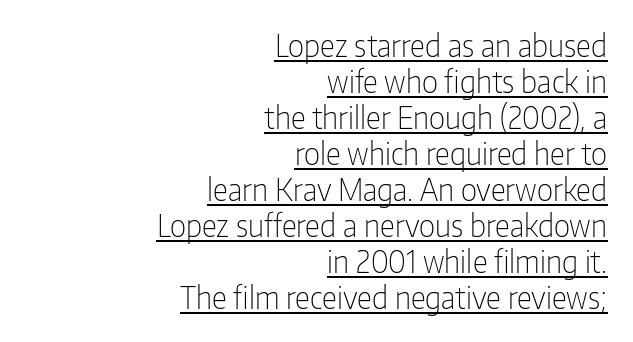
These lines are composed in type without serifs. These lines are rendered in a variable-pitch font. Is the letter spacing exaggerated? No — it looks like the ordinary default. Descenders here cross a horizontal rule under the line.
